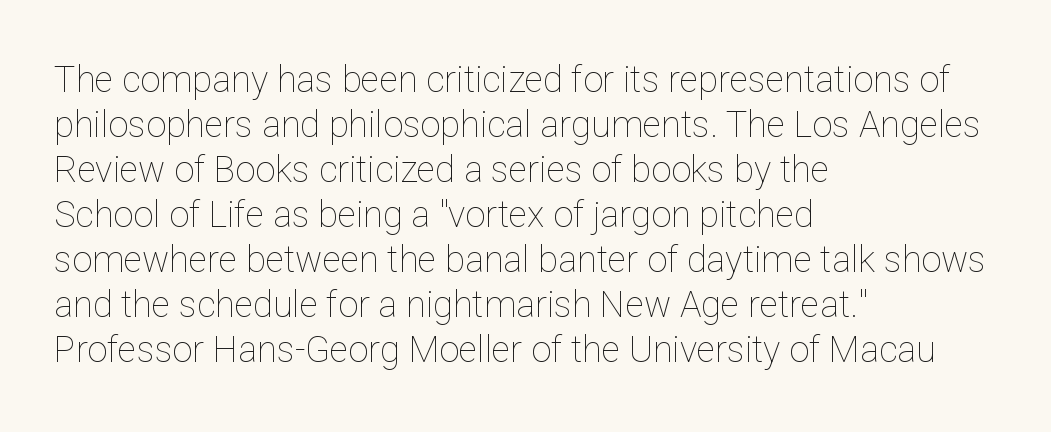
Q: Is the text bold? A: No.
Q: Is the text italic (slanted)? A: No, it is upright.
Q: Is the text underlined? A: No.
Q: How is the paragraph aligned? A: Left-aligned.
Q: Is the spacing between letters normal or unusually wide? A: Normal.
Q: Is the spacing between lines tight, normal or loose? A: Normal.
Q: Width (condensed, normal, or wide)? A: Normal.
Q: Stroke contrast? A: Low.
Q: x-height? A: Medium.
Q: Monospaced? A: No.
